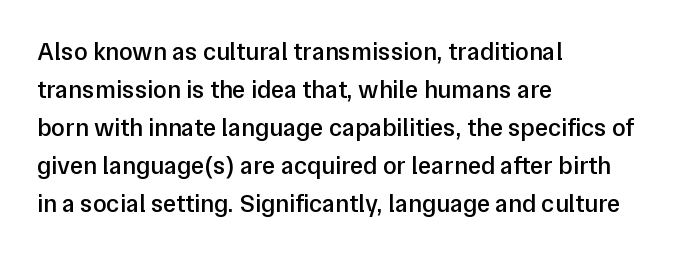
The image shows 25 px text type, upright; set left-aligned, normal line spacing (1.52x), normal letter spacing, not underlined.
